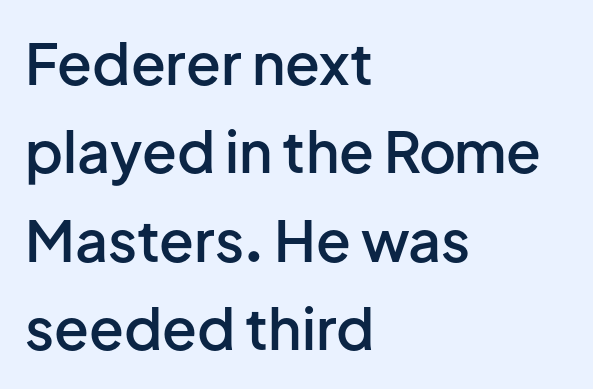
{"serif": "no", "italic": "no", "bold": "semi", "weight": "semibold", "width": "normal", "stroke_contrast": "low", "x_height": "medium", "monospaced": "no", "underline": "no", "align": "left", "line_spacing": "normal", "line_spacing_ratio": 1.55, "letter_spacing": "normal", "letter_spacing_em": 0.0, "glyph_px": 57}
